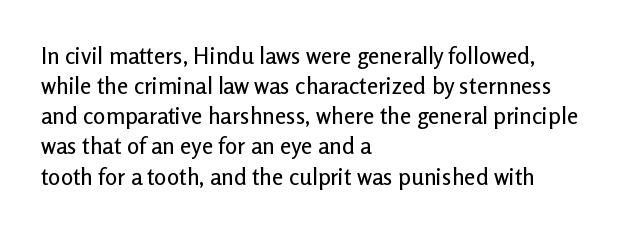
Q: Is the text italic (slanted)? A: No, it is upright.
Q: Is the text underlined? A: No.
Q: How is the paragraph aligned? A: Left-aligned.
Q: Is the spacing between letters normal or unusually wide? A: Normal.
Q: Is the spacing between lines tight, normal or loose? A: Normal.
